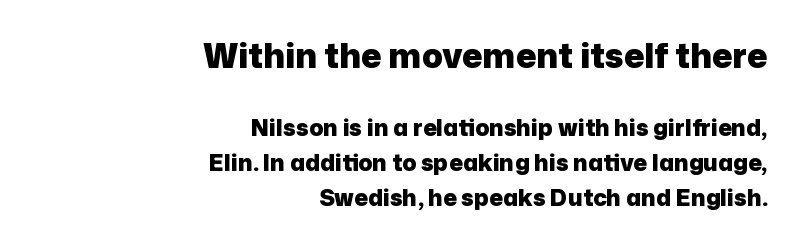
Q: Is the text bold? A: Yes.
Q: Is the text italic (slanted)? A: No, it is upright.
Q: Is the typeface a serif or a sans-serif typeface? A: Sans-serif.
Q: Is the text underlined? A: No.
Q: How is the paragraph aligned? A: Right-aligned.
Q: Is the spacing between letters normal or unusually wide? A: Normal.
Q: Is the spacing between lines tight, normal or loose? A: Normal.
Q: Which block of text is set in a larger size, the first (top) or the second (bottom)? A: The first (top) one.
Q: Width (condensed, normal, or wide)? A: Normal.
Q: Stroke contrast? A: Low.
Q: x-height? A: Medium.
Q: Monospaced? A: No.
